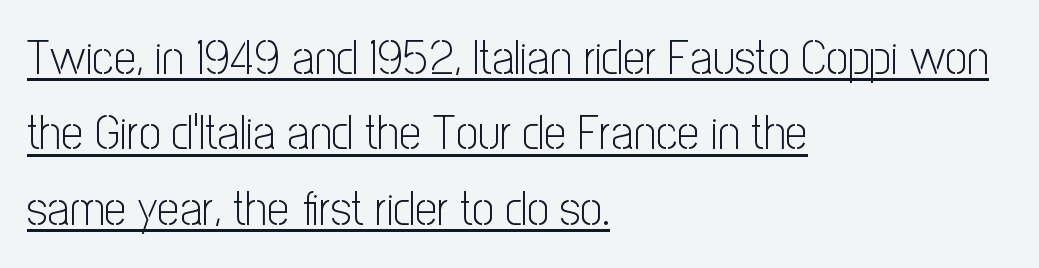
{"serif": "no", "italic": "no", "bold": "no", "weight": "light", "width": "condensed", "stroke_contrast": "low", "x_height": "medium", "monospaced": "no", "underline": "yes", "align": "left", "line_spacing": "normal", "line_spacing_ratio": 1.54, "letter_spacing": "normal", "letter_spacing_em": 0.0, "glyph_px": 49}
